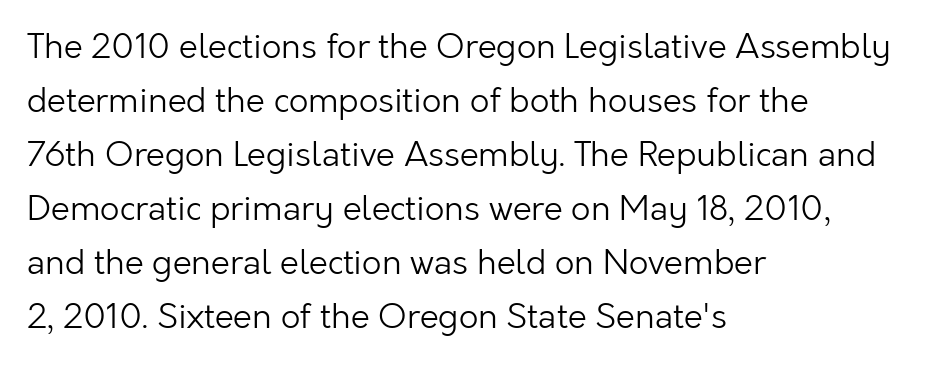
Q: Is the text bold? A: No.
Q: Is the text italic (slanted)? A: No, it is upright.
Q: Is the typeface a serif or a sans-serif typeface? A: Sans-serif.
Q: Is the text underlined? A: No.
Q: How is the paragraph aligned? A: Left-aligned.
Q: Is the spacing between letters normal or unusually wide? A: Normal.
Q: Is the spacing between lines tight, normal or loose? A: Normal.
Q: Width (condensed, normal, or wide)? A: Normal.
Q: Stroke contrast? A: Low.
Q: x-height? A: Medium.
Q: Monospaced? A: No.
